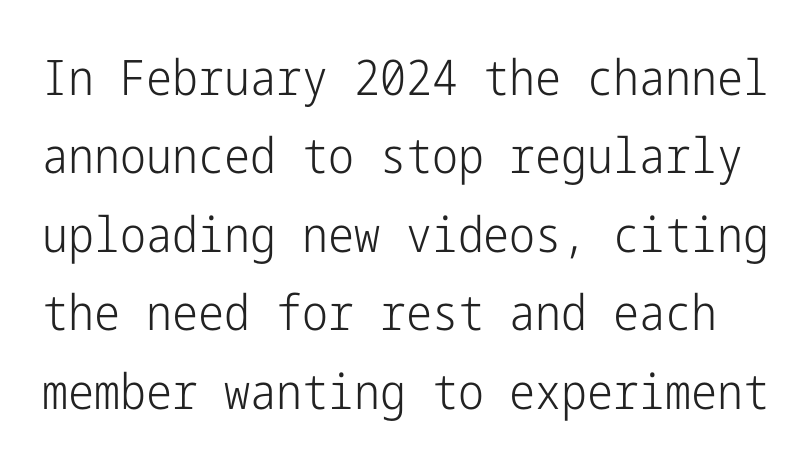
Q: Is the text bold? A: No.
Q: Is the text italic (slanted)? A: No, it is upright.
Q: Is the typeface a serif or a sans-serif typeface? A: Sans-serif.
Q: Is the text underlined? A: No.
Q: Is the spacing between letters normal or unusually wide? A: Normal.
Q: Is the spacing between lines tight, normal or loose? A: Normal.
Q: Width (condensed, normal, or wide)? A: Condensed.
Q: Stroke contrast? A: Low.
Q: x-height? A: Medium.
